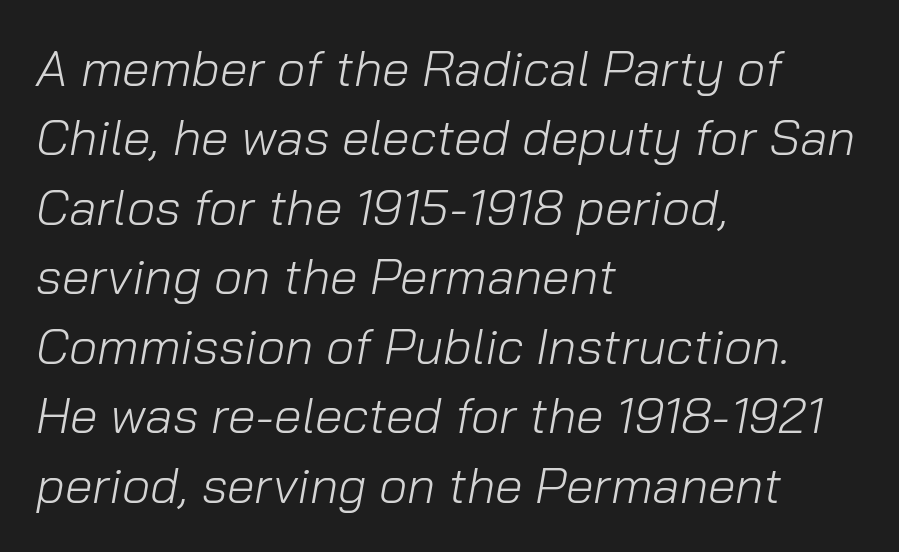
Q: Is the text bold? A: No.
Q: Is the text italic (slanted)? A: Yes, it leans right by about 10 degrees.
Q: Is the text underlined? A: No.
Q: How is the paragraph aligned? A: Left-aligned.
Q: Is the spacing between letters normal or unusually wide? A: Normal.
Q: Is the spacing between lines tight, normal or loose? A: Normal.
Q: Width (condensed, normal, or wide)? A: Normal.
Q: Stroke contrast? A: Low.
Q: x-height? A: Medium.
Q: Monospaced? A: No.
